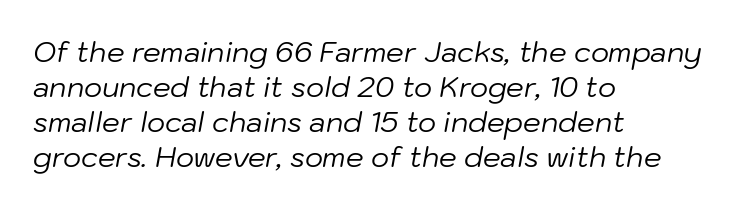
The space beneath each line is pristine and unruled. Is the type slanted? Yes — the strokes lean at a clear angle. The letters advance in unequal steps, a hallmark of proportional type. The characters are drawn with everyday or finer stroke widths.
